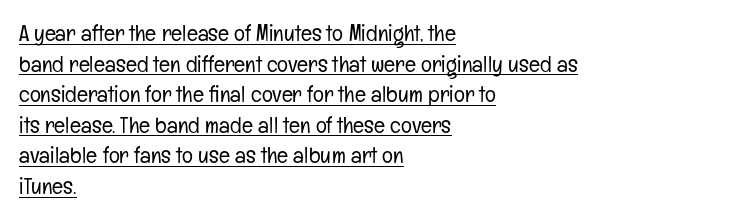
The image shows 23 px text type, upright; set left-aligned, normal line spacing (1.33x), normal letter spacing, underlined.
